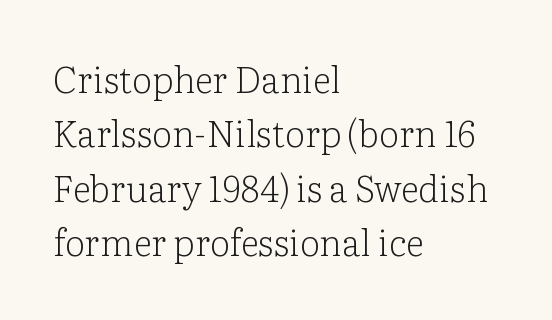
{"serif": "yes", "italic": "no", "bold": "no", "weight": "light", "width": "normal", "stroke_contrast": "low", "x_height": "medium", "monospaced": "no", "underline": "no", "align": "left", "line_spacing": "normal", "line_spacing_ratio": 1.51, "letter_spacing": "normal", "letter_spacing_em": 0.0, "glyph_px": 36}
